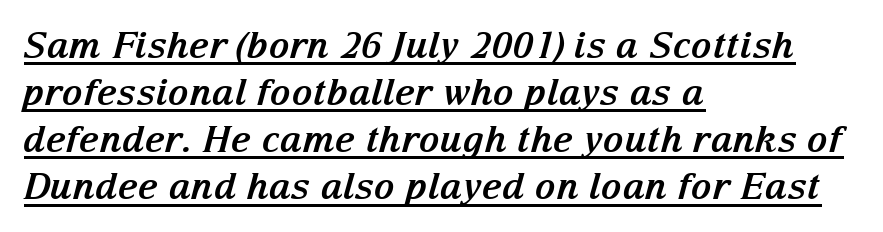
The image shows 36 px bold serif type, italic (leaning right); set left-aligned, normal line spacing (1.31x), normal letter spacing, underlined; medium stroke contrast and a medium x-height.
